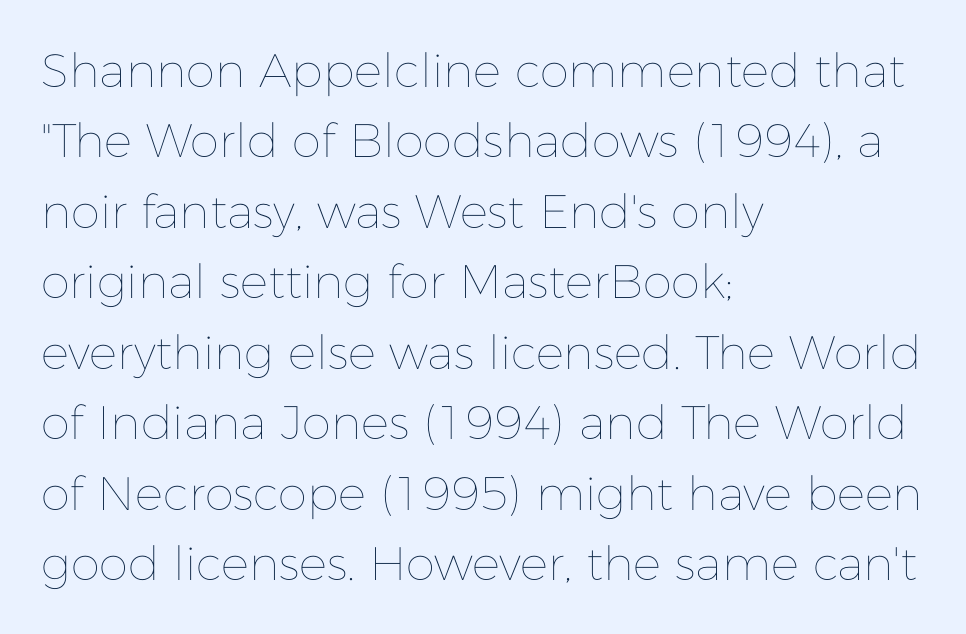
The image shows 47 px thin type, upright; set left-aligned, normal line spacing (1.5x), normal letter spacing, not underlined; low stroke contrast and a medium x-height.
